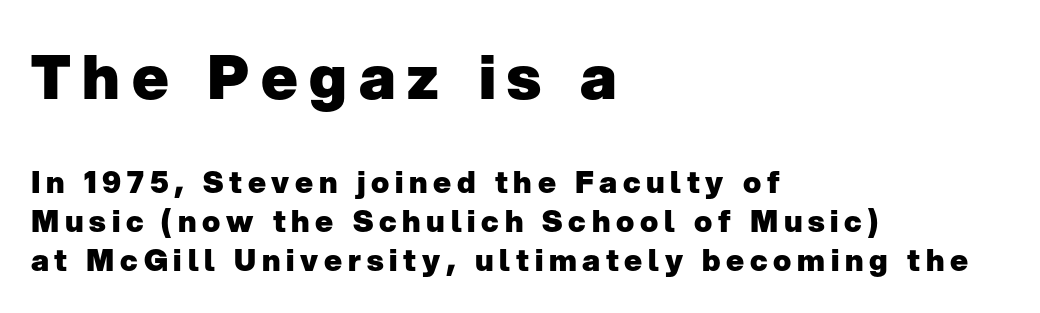
Q: Is the text bold? A: Yes.
Q: Is the text italic (slanted)? A: No, it is upright.
Q: Is the typeface a serif or a sans-serif typeface? A: Sans-serif.
Q: Is the text underlined? A: No.
Q: How is the paragraph aligned? A: Left-aligned.
Q: Is the spacing between lines tight, normal or loose? A: Normal.
Q: Which block of text is set in a larger size, the first (top) or the second (bottom)? A: The first (top) one.
Q: Width (condensed, normal, or wide)? A: Normal.
Q: Stroke contrast? A: Low.
Q: x-height? A: Medium.
Q: Monospaced? A: No.
